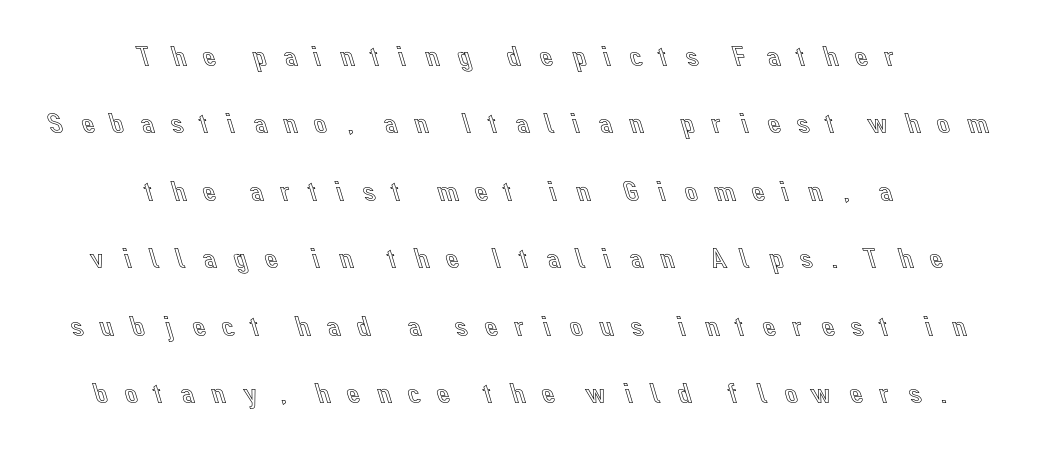
The image shows 30 px text type; set centered, loose line spacing (2.25x), unusually wide letter spacing (+0.44 em), not underlined; a medium x-height.
